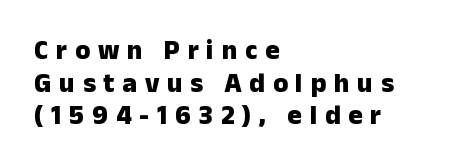
The image shows 27 px bold type, upright; set left-aligned, line spacing 1.21x, unusually wide letter spacing (+0.29 em), not underlined.
